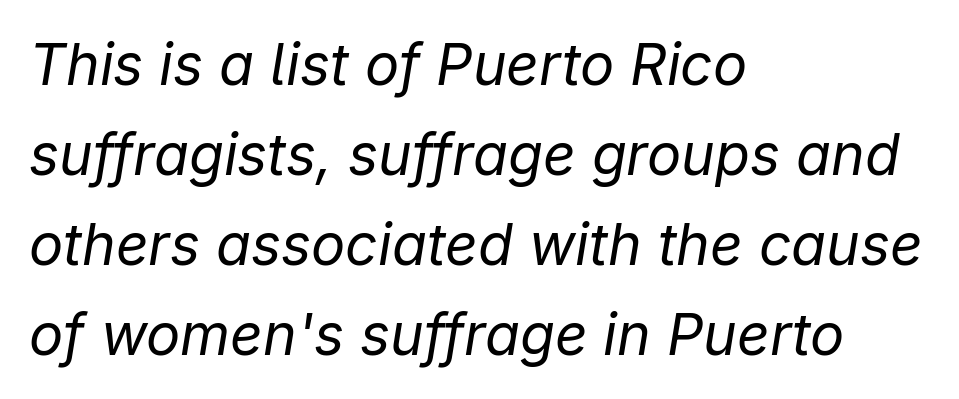
There's an unmistakable incline to the writing here. Between one letter and the next there's only the usual sliver of space. This rendering features lettering with no underline. Proportional: the letters do not fall into vertical columns. Ink coverage per letter is moderate at most. In terms of leading, this rendering sits right in the middle.
